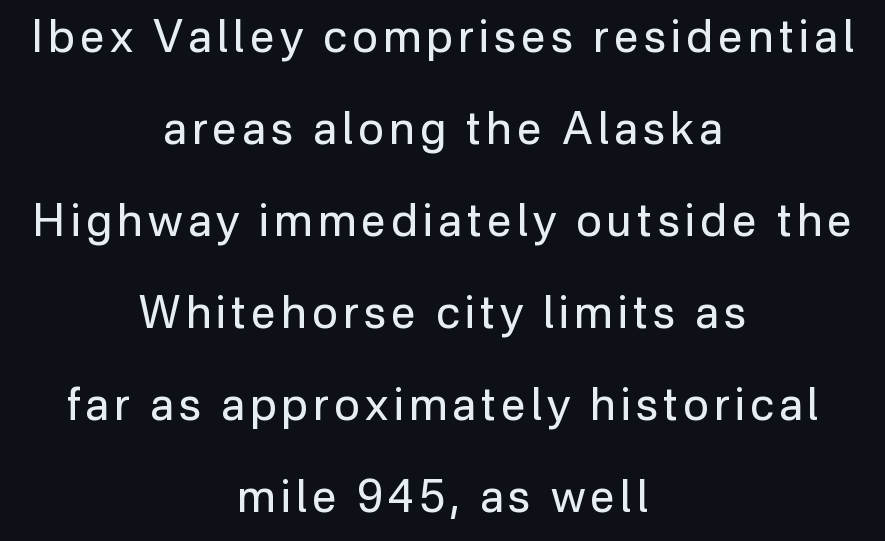
Q: Is the text bold? A: No.
Q: Is the text italic (slanted)? A: No, it is upright.
Q: Is the typeface a serif or a sans-serif typeface? A: Sans-serif.
Q: Is the text underlined? A: No.
Q: How is the paragraph aligned? A: Centered.
Q: Is the spacing between lines tight, normal or loose? A: Loose.
Q: Width (condensed, normal, or wide)? A: Normal.
Q: Stroke contrast? A: Low.
Q: x-height? A: Medium.
Q: Monospaced? A: No.
